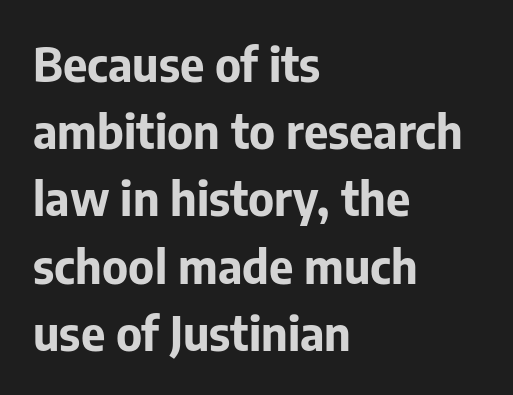
Q: Is the text bold? A: Yes.
Q: Is the text italic (slanted)? A: No, it is upright.
Q: Is the typeface a serif or a sans-serif typeface? A: Sans-serif.
Q: Is the text underlined? A: No.
Q: How is the paragraph aligned? A: Left-aligned.
Q: Is the spacing between letters normal or unusually wide? A: Normal.
Q: Is the spacing between lines tight, normal or loose? A: Normal.
Q: Width (condensed, normal, or wide)? A: Normal.
Q: Stroke contrast? A: Low.
Q: x-height? A: Medium.
Q: Monospaced? A: No.
